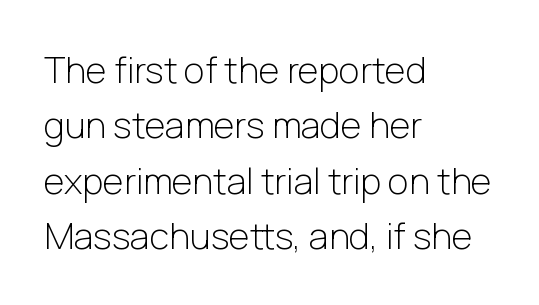
Q: Is the text bold? A: No.
Q: Is the text italic (slanted)? A: No, it is upright.
Q: Is the typeface a serif or a sans-serif typeface? A: Sans-serif.
Q: Is the text underlined? A: No.
Q: How is the paragraph aligned? A: Left-aligned.
Q: Is the spacing between letters normal or unusually wide? A: Normal.
Q: Is the spacing between lines tight, normal or loose? A: Normal.
Q: Width (condensed, normal, or wide)? A: Normal.
Q: Stroke contrast? A: Low.
Q: x-height? A: Medium.
Q: Monospaced? A: No.
